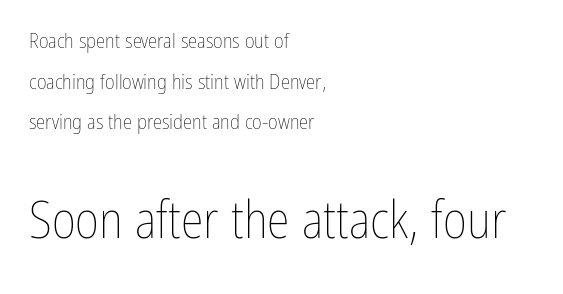
The image shows 52 px thin, condensed type, upright; set left-aligned, loose line spacing (1.93x), normal letter spacing, not underlined; the second (bottom) block is 2.48x larger; low stroke contrast and a medium x-height.
